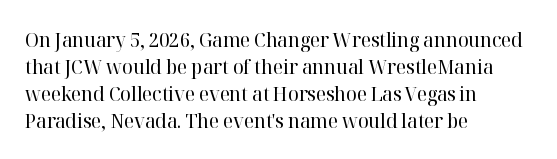
Q: Is the text bold? A: No.
Q: Is the text italic (slanted)? A: No, it is upright.
Q: Is the text underlined? A: No.
Q: How is the paragraph aligned? A: Left-aligned.
Q: Is the spacing between letters normal or unusually wide? A: Normal.
Q: Is the spacing between lines tight, normal or loose? A: Normal.
